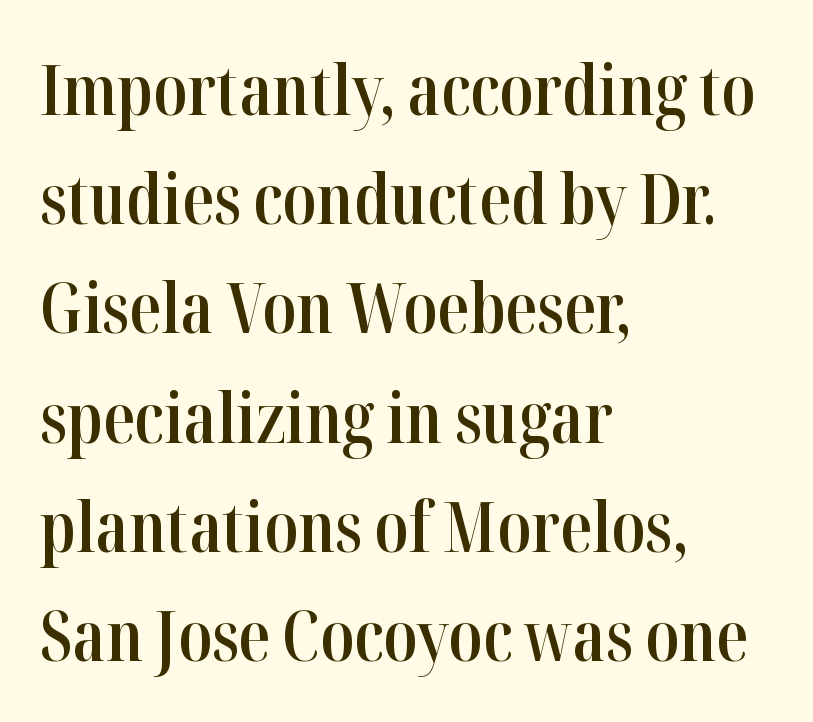
{"serif": "yes", "italic": "no", "bold": "semi", "weight": "semibold", "width": "condensed", "stroke_contrast": "high", "x_height": "medium", "monospaced": "no", "underline": "no", "align": "left", "line_spacing": "normal", "line_spacing_ratio": 1.56, "letter_spacing": "normal", "letter_spacing_em": 0.0, "glyph_px": 70}
